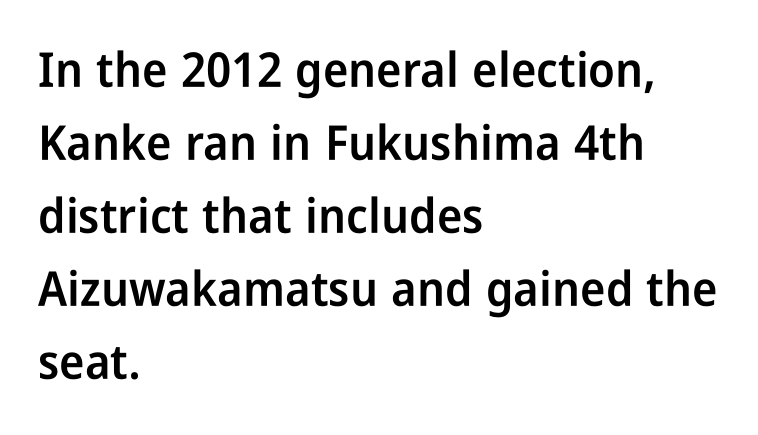
The image shows 48 px semibold, condensed sans-serif type, upright; set left-aligned, normal line spacing (1.52x), normal letter spacing, not underlined; low stroke contrast and a medium x-height.
